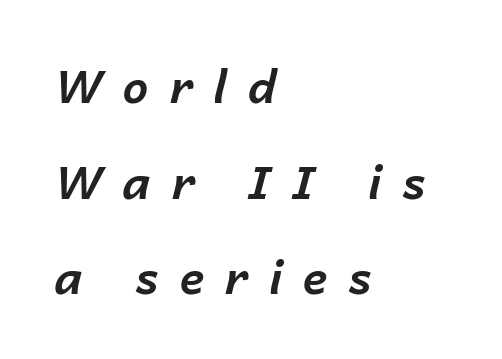
Heft: maximum for text — a bold. The text block is weighted toward the left margin, trailing off unevenly rightward. This sample uses expanded letter spacing, leaving extra air between glyphs. Is this a fixed-width face? No — the glyphs have proportional, varying widths. Line spacing here is loose.
